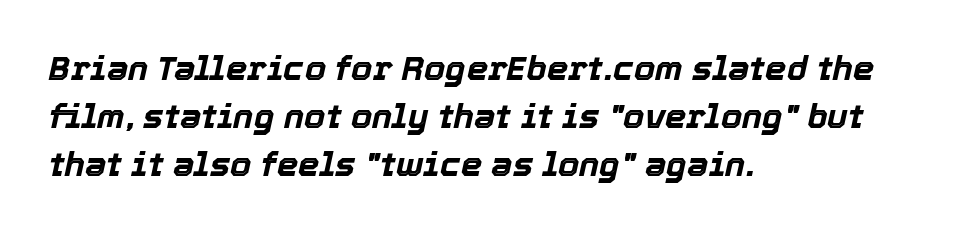
The image shows 34 px bold type, italic (leaning right); set left-aligned, normal line spacing (1.41x), normal letter spacing, not underlined; a medium x-height.
